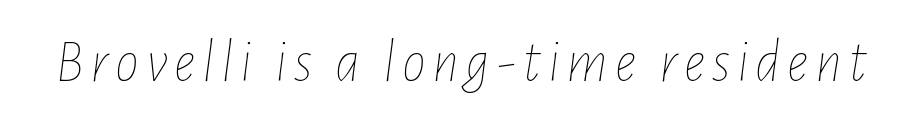
The image shows 60 px thin, condensed type, italic (leaning right); set not underlined; low stroke contrast and a medium x-height.
